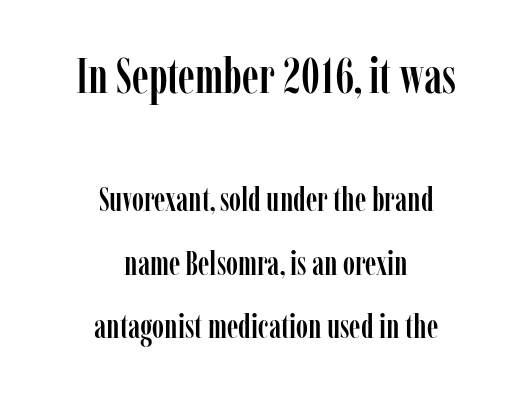
{"serif": "yes", "italic": "no", "width": "condensed", "stroke_contrast": "low", "x_height": "medium", "monospaced": "no", "underline": "no", "align": "center", "line_spacing": "loose", "line_spacing_ratio": 1.92, "letter_spacing": "normal", "letter_spacing_em": 0.0, "larger_block": "first", "size_ratio": 1.48, "glyph_px": 49}
